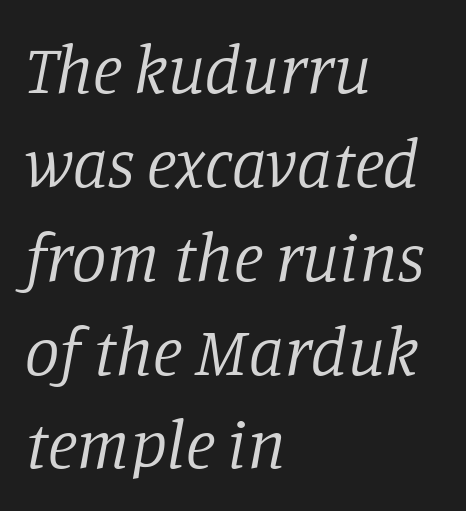
{"serif": "yes", "italic": "yes", "lean": "right", "slant_degrees": 11, "bold": "no", "weight": "regular", "width": "normal", "stroke_contrast": "low", "x_height": "large", "monospaced": "no", "underline": "no", "align": "left", "line_spacing": "normal", "line_spacing_ratio": 1.36, "letter_spacing": "normal", "letter_spacing_em": 0.0, "glyph_px": 69}
